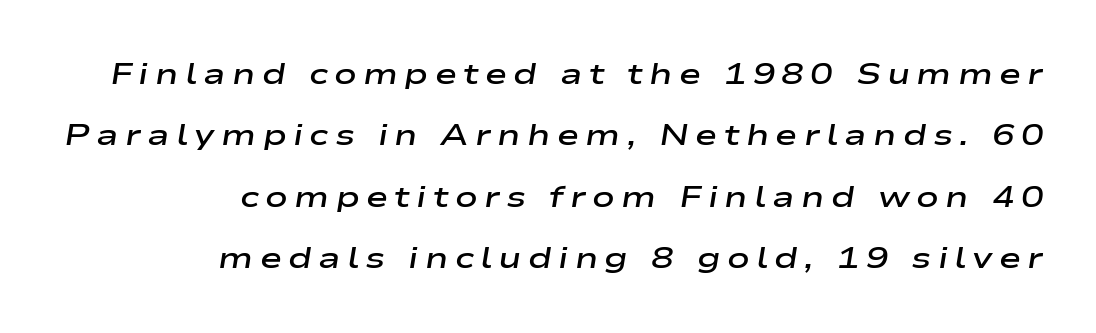
The image shows 30 px semibold, wide type, italic (leaning right); set right-aligned, loose line spacing (2.05x), unusually wide letter spacing (+0.21 em), not underlined; low stroke contrast and a medium x-height.
